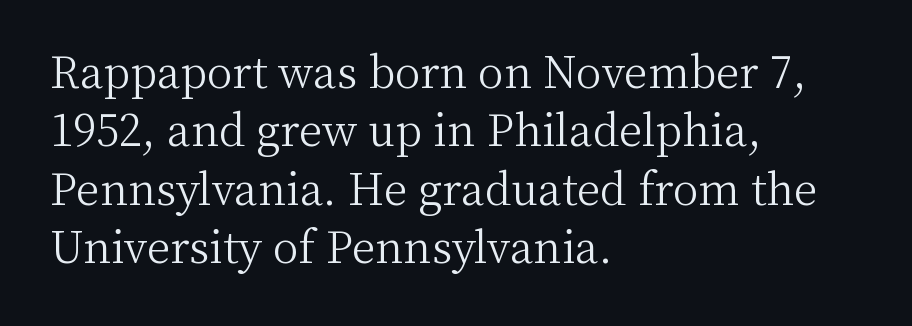
Q: Is the text bold? A: No.
Q: Is the text italic (slanted)? A: No, it is upright.
Q: Is the typeface a serif or a sans-serif typeface? A: Serif.
Q: Is the text underlined? A: No.
Q: How is the paragraph aligned? A: Left-aligned.
Q: Is the spacing between letters normal or unusually wide? A: Normal.
Q: Is the spacing between lines tight, normal or loose? A: Normal.
Q: Width (condensed, normal, or wide)? A: Normal.
Q: Stroke contrast? A: Medium.
Q: x-height? A: Medium.
Q: Monospaced? A: No.
